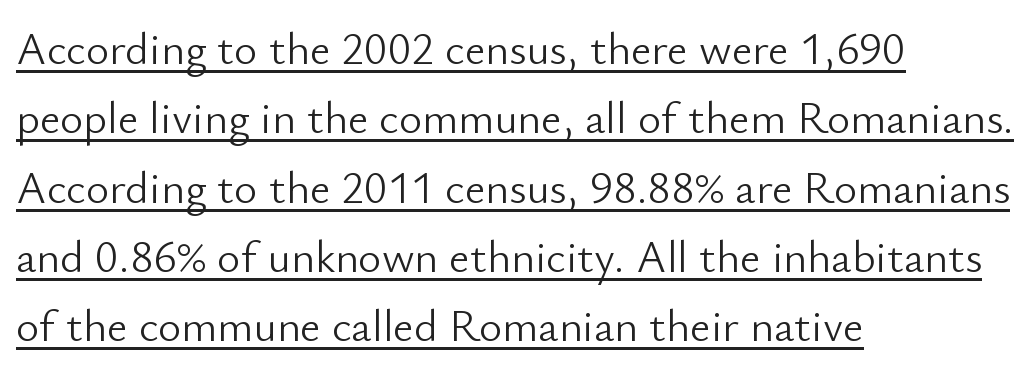
The image shows 45 px light sans-serif type, upright; set left-aligned, normal line spacing (1.54x), normal letter spacing, underlined; low stroke contrast and a small x-height.
